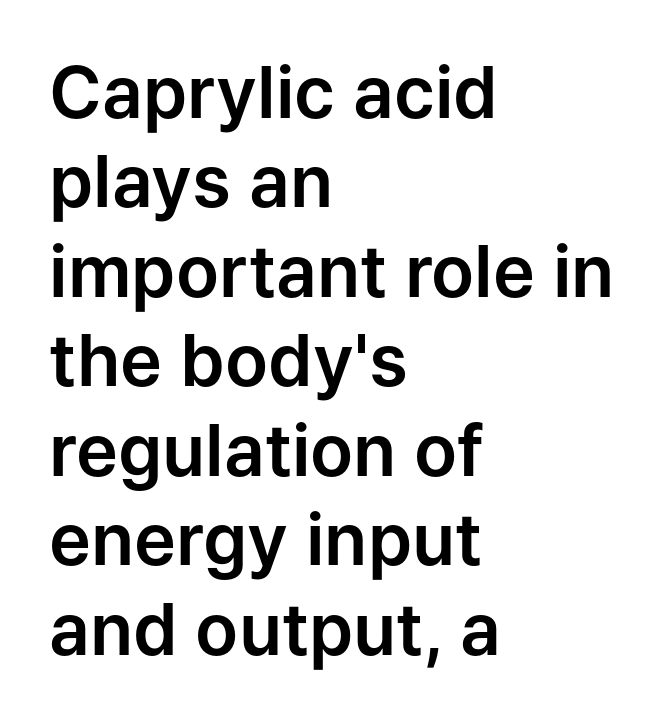
The image shows 71 px sans-serif type, upright; set left-aligned, normal line spacing (1.26x), normal letter spacing, not underlined; low stroke contrast and a medium x-height.
